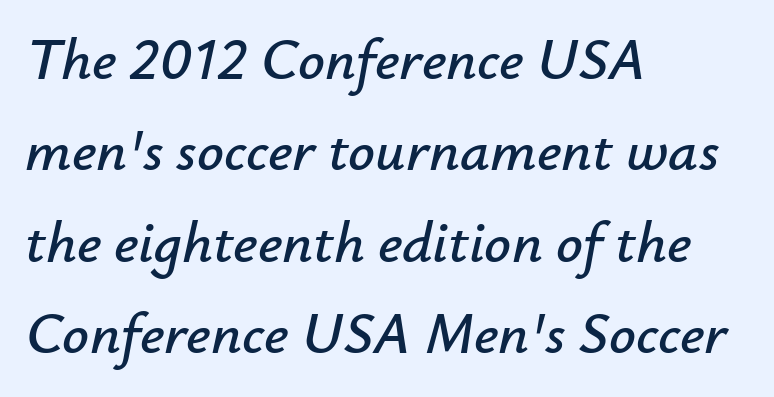
Q: Is the text italic (slanted)? A: Yes, it leans right by about 12 degrees.
Q: Is the text underlined? A: No.
Q: How is the paragraph aligned? A: Left-aligned.
Q: Is the spacing between letters normal or unusually wide? A: Normal.
Q: Is the spacing between lines tight, normal or loose? A: Normal.
Q: Width (condensed, normal, or wide)? A: Normal.
Q: Stroke contrast? A: Low.
Q: x-height? A: Small.
Q: Monospaced? A: No.
